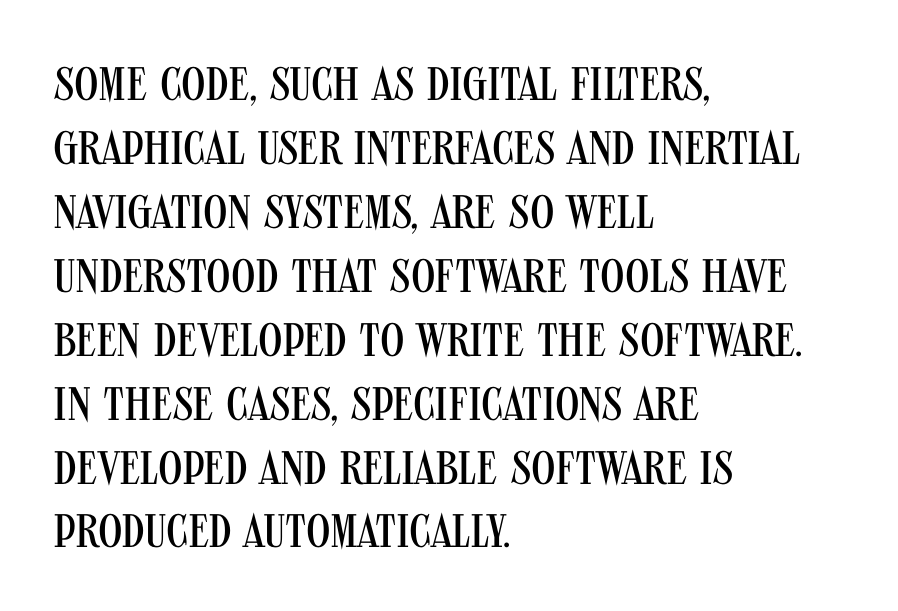
The image shows 47 px regular-weight, condensed sans-serif type, upright; set left-aligned, normal line spacing (1.36x), normal letter spacing, not underlined; medium stroke contrast and a large x-height.
